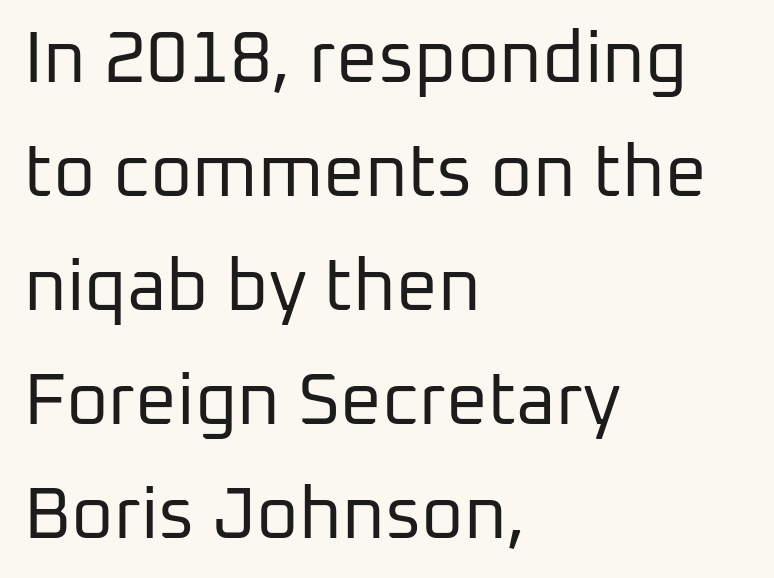
Q: Is the text bold? A: No.
Q: Is the text italic (slanted)? A: No, it is upright.
Q: Is the typeface a serif or a sans-serif typeface? A: Sans-serif.
Q: Is the text underlined? A: No.
Q: How is the paragraph aligned? A: Left-aligned.
Q: Is the spacing between letters normal or unusually wide? A: Normal.
Q: Is the spacing between lines tight, normal or loose? A: Normal.
Q: Width (condensed, normal, or wide)? A: Normal.
Q: Stroke contrast? A: Low.
Q: x-height? A: Medium.
Q: Monospaced? A: No.
